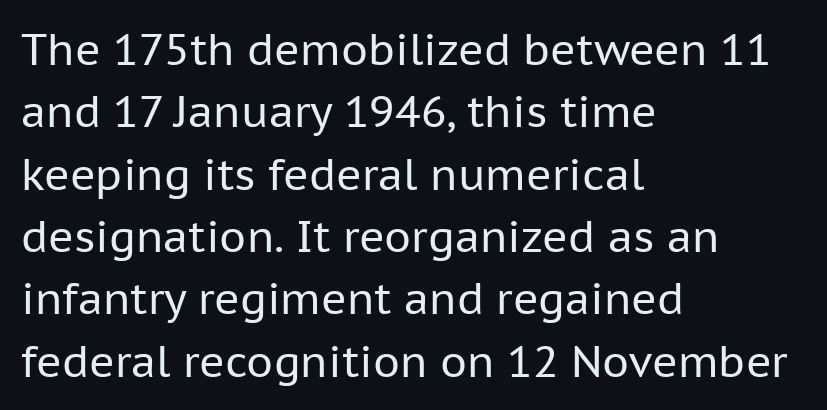
The image shows 43 px regular-weight sans-serif type, upright; set left-aligned, normal line spacing (1.45x), normal letter spacing, not underlined; low stroke contrast and a medium x-height.
